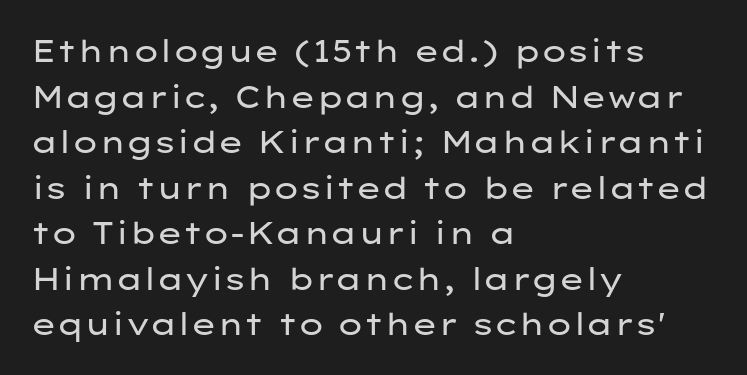
The designer left line spacing at the default. Does extra space separate the letters? No, they use regular spacing. Check the space under the baseline: it is left empty. I'd call this a sans setting — the letters go barefoot. Horizontal alignment here is leftward, the default for most running prose. Every stem runs plumb, perpendicular to the baseline.
